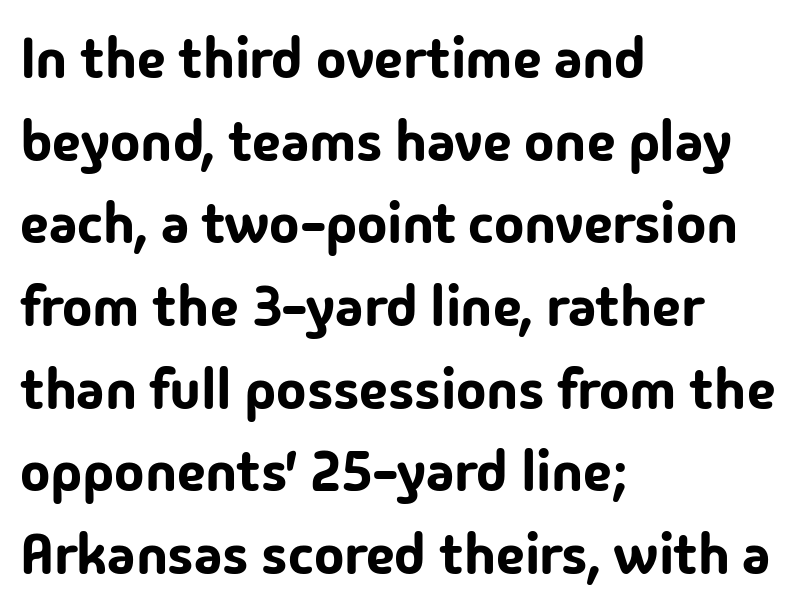
A roman cut, with each character standing at attention. Letters rest on an invisible, unmarked baseline. One glance says typical: line gaps are just what's usual. Does the type have serifs? No, each stem ends abruptly. The rendering uses natural spacing where letterforms have individual widths.
